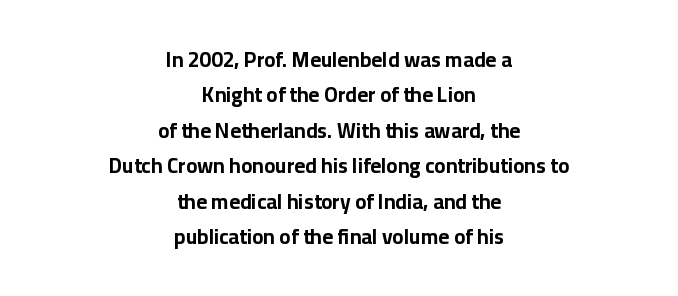
Q: Is the text bold? A: Yes.
Q: Is the text italic (slanted)? A: No, it is upright.
Q: Is the text underlined? A: No.
Q: How is the paragraph aligned? A: Centered.
Q: Is the spacing between letters normal or unusually wide? A: Normal.
Q: Is the spacing between lines tight, normal or loose? A: Normal.
